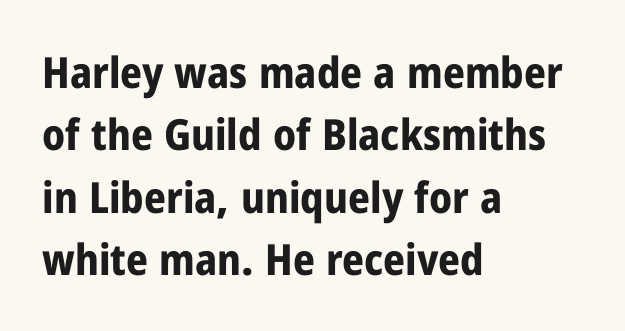
Q: Is the text bold? A: Yes.
Q: Is the text italic (slanted)? A: No, it is upright.
Q: Is the typeface a serif or a sans-serif typeface? A: Sans-serif.
Q: Is the text underlined? A: No.
Q: How is the paragraph aligned? A: Left-aligned.
Q: Is the spacing between letters normal or unusually wide? A: Normal.
Q: Is the spacing between lines tight, normal or loose? A: Normal.
Q: Width (condensed, normal, or wide)? A: Condensed.
Q: Stroke contrast? A: Low.
Q: x-height? A: Medium.
Q: Monospaced? A: No.
